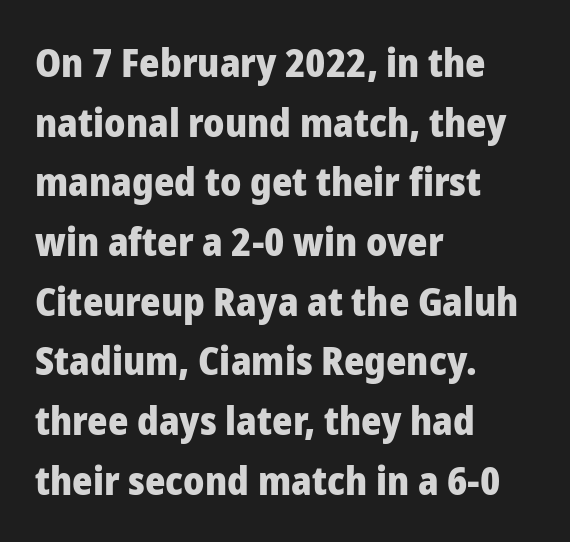
Q: Is the text bold? A: Yes.
Q: Is the text italic (slanted)? A: No, it is upright.
Q: Is the typeface a serif or a sans-serif typeface? A: Sans-serif.
Q: Is the text underlined? A: No.
Q: How is the paragraph aligned? A: Left-aligned.
Q: Is the spacing between letters normal or unusually wide? A: Normal.
Q: Is the spacing between lines tight, normal or loose? A: Normal.
Q: Width (condensed, normal, or wide)? A: Normal.
Q: Stroke contrast? A: Low.
Q: x-height? A: Medium.
Q: Monospaced? A: No.
